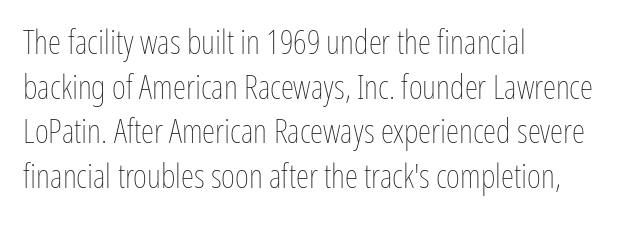
The image shows 34 px thin, condensed type, upright; set left-aligned, normal line spacing (1.31x), normal letter spacing, not underlined; low stroke contrast and a medium x-height.
